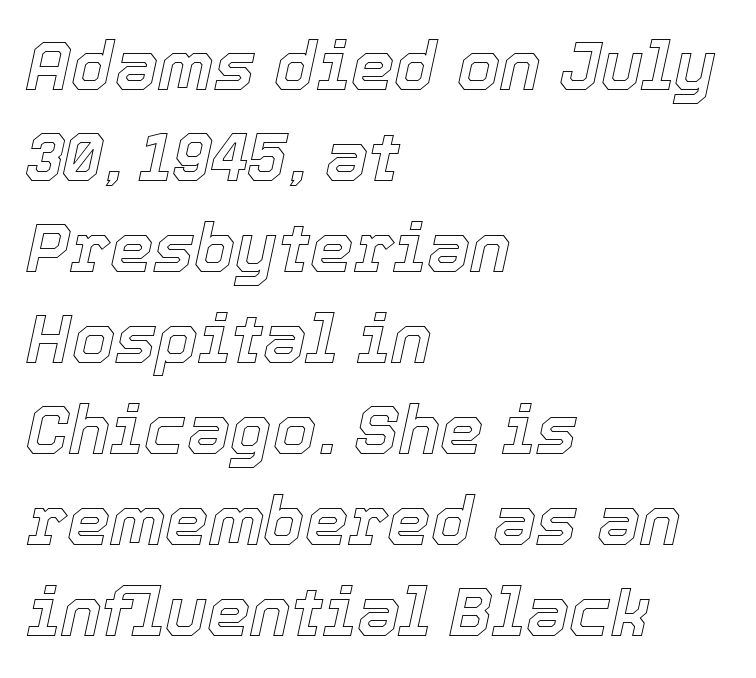
Does extra space separate the letters? No, they use regular spacing. Leading matches the norm, producing a regular column. Tall strokes in this sample are angled rather than plumb. The rendering anchors every line to the left-hand side. This sample has the flowing, uneven cadence of proportional lettering. The specimen omits any rule beneath the text block's lines.
